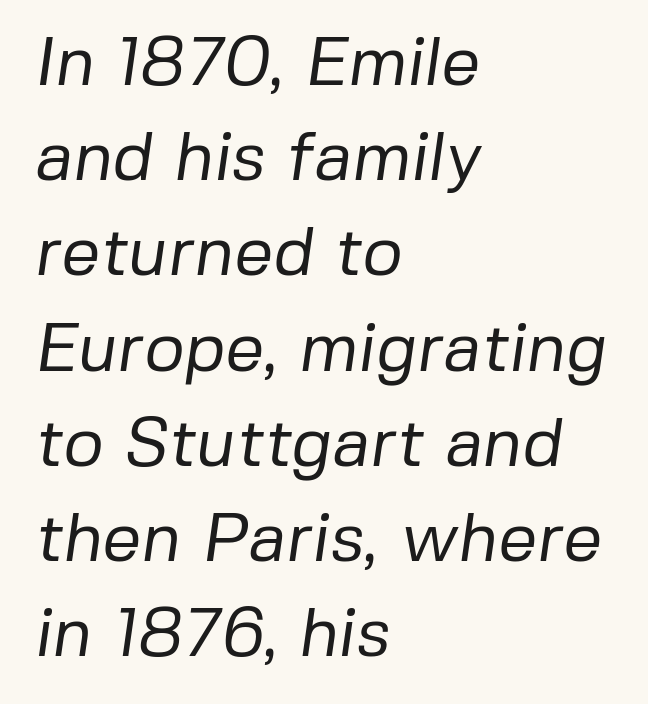
Q: Is the text bold? A: No.
Q: Is the typeface a serif or a sans-serif typeface? A: Sans-serif.
Q: Is the text underlined? A: No.
Q: How is the paragraph aligned? A: Left-aligned.
Q: Is the spacing between letters normal or unusually wide? A: Normal.
Q: Is the spacing between lines tight, normal or loose? A: Normal.
Q: Width (condensed, normal, or wide)? A: Normal.
Q: Stroke contrast? A: Low.
Q: x-height? A: Medium.
Q: Monospaced? A: No.
